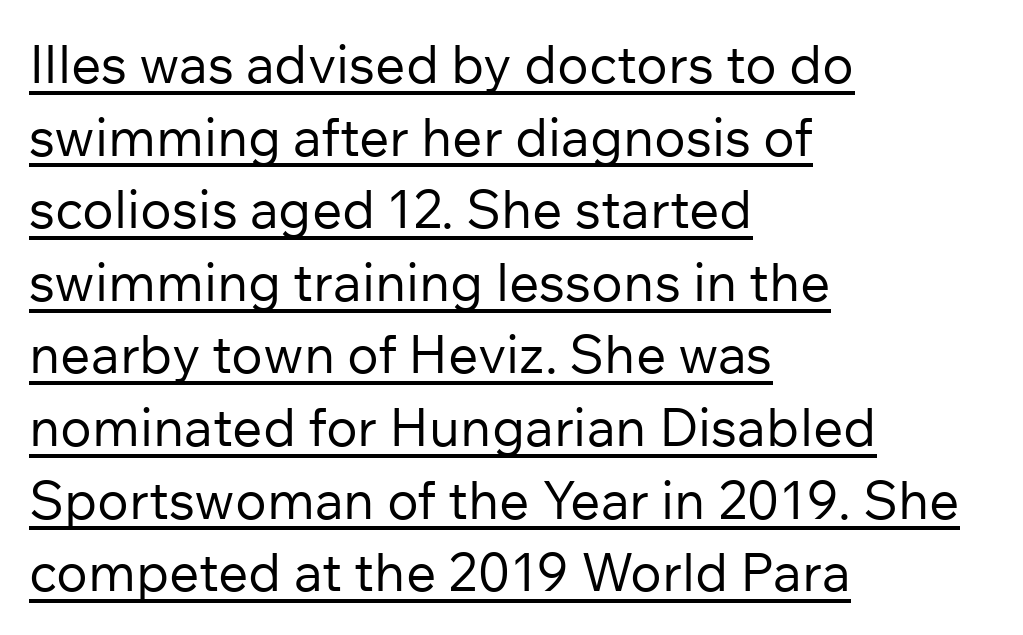
Q: Is the text bold? A: No.
Q: Is the text italic (slanted)? A: No, it is upright.
Q: Is the typeface a serif or a sans-serif typeface? A: Sans-serif.
Q: Is the text underlined? A: Yes.
Q: How is the paragraph aligned? A: Left-aligned.
Q: Is the spacing between letters normal or unusually wide? A: Normal.
Q: Is the spacing between lines tight, normal or loose? A: Normal.
Q: Width (condensed, normal, or wide)? A: Normal.
Q: Stroke contrast? A: Low.
Q: x-height? A: Medium.
Q: Monospaced? A: No.
